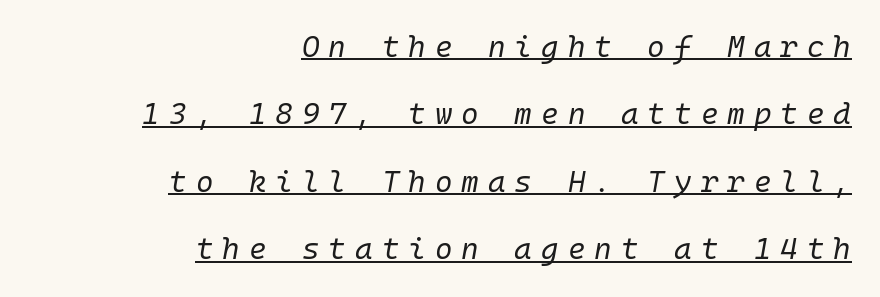
Q: Is the text bold? A: No.
Q: Is the text italic (slanted)? A: Yes, it leans right by about 10 degrees.
Q: Is the text underlined? A: Yes.
Q: How is the paragraph aligned? A: Right-aligned.
Q: Is the spacing between letters normal or unusually wide? A: Unusually wide.
Q: Is the spacing between lines tight, normal or loose? A: Loose.
Q: Width (condensed, normal, or wide)? A: Normal.
Q: Stroke contrast? A: Low.
Q: x-height? A: Medium.
Q: Monospaced? A: Yes.
